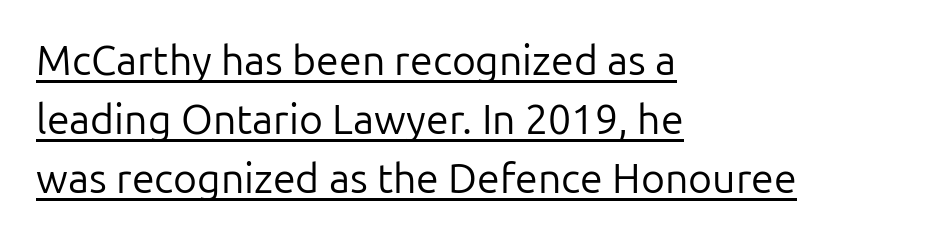
The sample's only ornament is a line tracing under the words. Quick note: interline space is typical. Stems here are at most as thick as an everyday book face. The designer went with a sans here, leaving each stem footless. These lines are rendered in a variable-pitch font. The compositor pushed each line to the left boundary.
